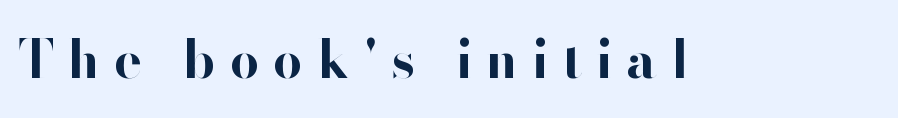
Each row of text sits above clean, open space. Strong, thick strokes mark this as bold type. Italic? Not at all — the glyphs are vertical. Look at the bottom of the vertical strokes: they stop flat, with no serifs. The letters advance in unequal steps, a hallmark of proportional type.
